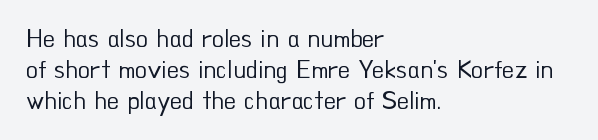
Spacing between characters is what you'd get straight out of the box. Ordinary non-slanted type is in use. The compositor pushed each line to the left boundary. Rows of type keep a routine distance in the vertical direction.
